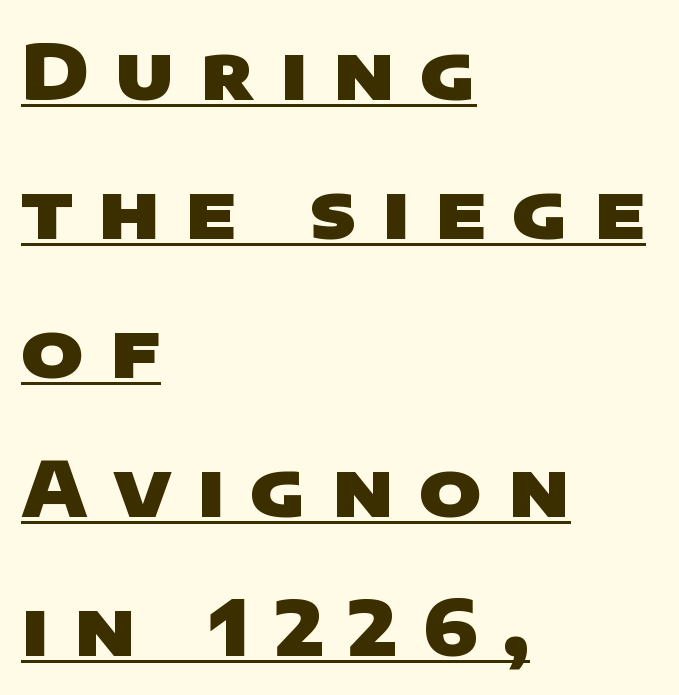
{"serif": "no", "bold": "yes", "weight": "heavy", "width": "wide", "stroke_contrast": "low", "x_height": "large", "monospaced": "no", "underline": "yes", "align": "left", "line_spacing_ratio": 1.83, "letter_spacing": "wide", "letter_spacing_em": 0.33, "glyph_px": 76}
